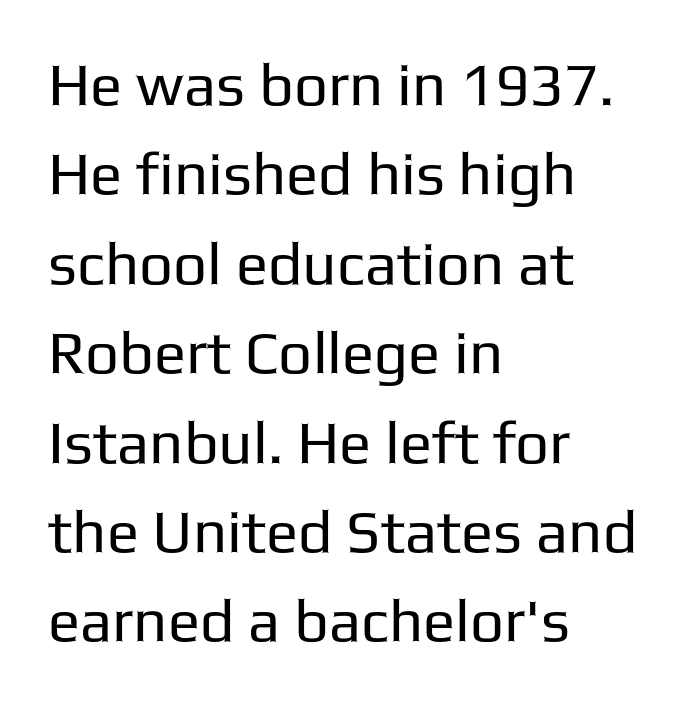
{"serif": "no", "italic": "no", "bold": "no", "weight": "regular", "width": "normal", "stroke_contrast": "low", "x_height": "medium", "monospaced": "no", "underline": "no", "align": "left", "line_spacing": "normal", "line_spacing_ratio": 1.49, "letter_spacing": "normal", "letter_spacing_em": 0.0, "glyph_px": 60}
